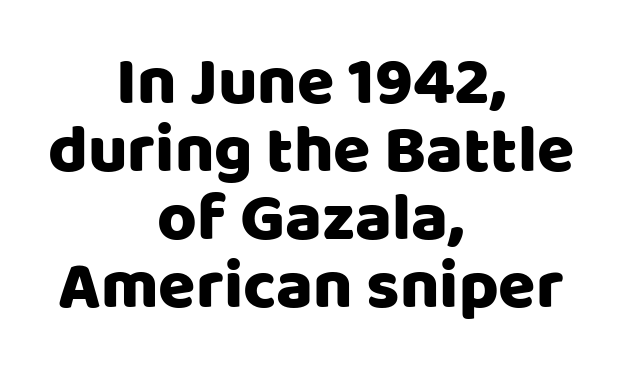
The image shows 68 px sans-serif type, upright; set centered, tight line spacing (1.0x), normal letter spacing, not underlined; low stroke contrast and a large x-height.
